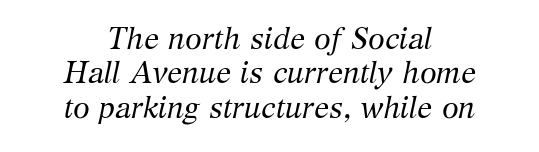
The image shows 30 px regular-weight serif type, italic (leaning right); set centered, tight line spacing (1.15x), normal letter spacing, not underlined; medium stroke contrast and a medium x-height.
